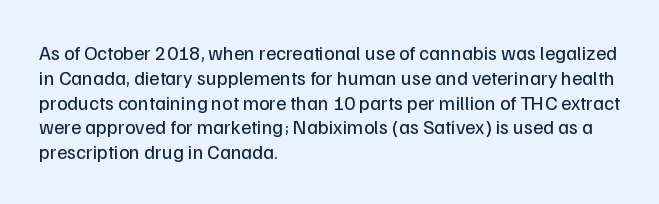
The image shows 20 px text type, upright; set left-aligned, line spacing 1.24x, normal letter spacing, not underlined.
